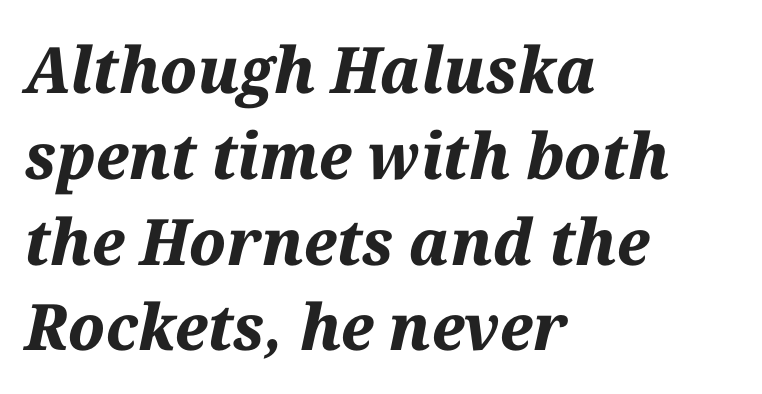
The image shows 64 px bold type, italic (leaning right); set left-aligned, normal line spacing (1.34x), normal letter spacing, not underlined; medium stroke contrast and a medium x-height.
